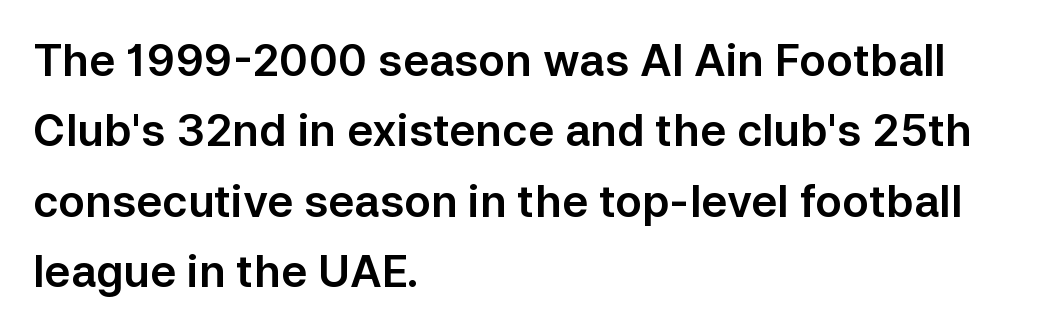
The image shows 44 px sans-serif type, upright; set left-aligned, normal line spacing (1.6x), normal letter spacing, not underlined; low stroke contrast and a medium x-height.
